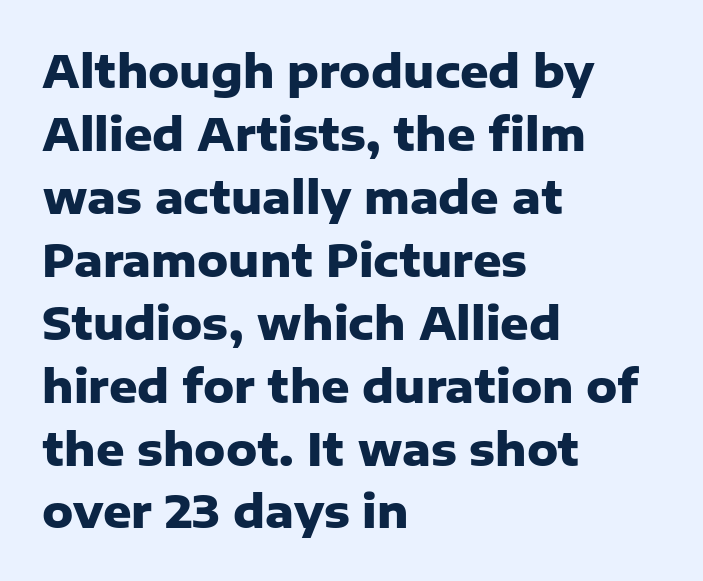
Q: Is the text bold? A: Yes.
Q: Is the text italic (slanted)? A: No, it is upright.
Q: Is the typeface a serif or a sans-serif typeface? A: Sans-serif.
Q: Is the text underlined? A: No.
Q: How is the paragraph aligned? A: Left-aligned.
Q: Is the spacing between letters normal or unusually wide? A: Normal.
Q: Is the spacing between lines tight, normal or loose? A: Normal.
Q: Width (condensed, normal, or wide)? A: Normal.
Q: Stroke contrast? A: Low.
Q: x-height? A: Medium.
Q: Monospaced? A: No.
